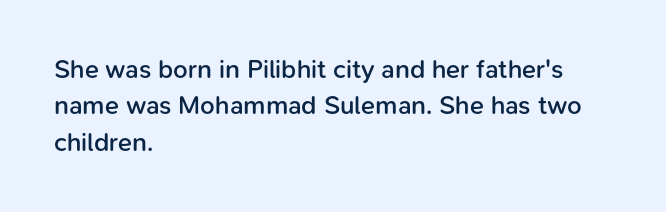
{"italic": "no", "bold": "semi", "underline": "no", "align": "left", "line_spacing": "normal", "line_spacing_ratio": 1.4, "letter_spacing": "normal", "letter_spacing_em": 0.0, "glyph_px": 26}
